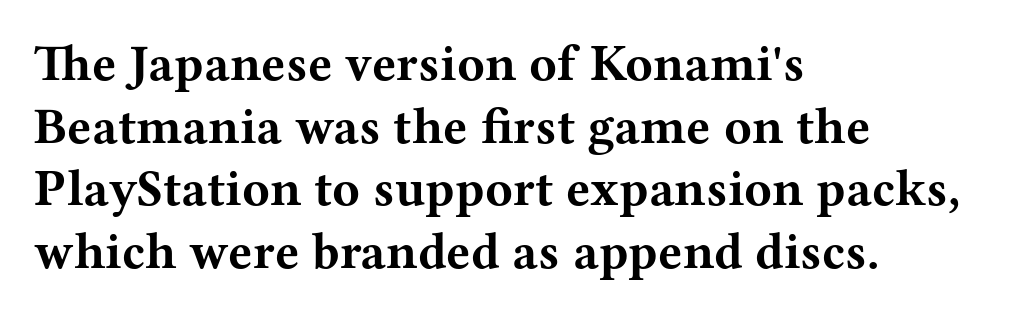
Q: Is the text bold? A: Yes.
Q: Is the text italic (slanted)? A: No, it is upright.
Q: Is the typeface a serif or a sans-serif typeface? A: Serif.
Q: Is the text underlined? A: No.
Q: How is the paragraph aligned? A: Left-aligned.
Q: Is the spacing between letters normal or unusually wide? A: Normal.
Q: Width (condensed, normal, or wide)? A: Wide.
Q: Stroke contrast? A: Medium.
Q: x-height? A: Medium.
Q: Monospaced? A: No.
